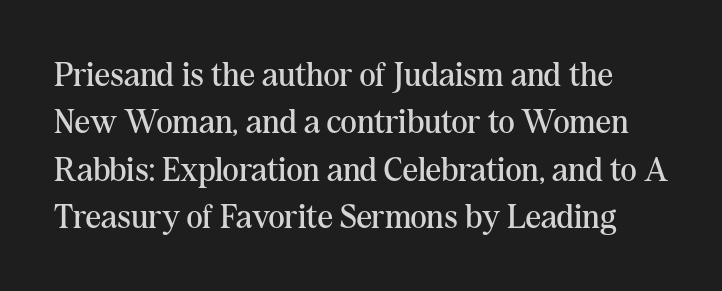
{"serif": "yes", "italic": "no", "bold": "no", "weight": "regular", "width": "normal", "stroke_contrast": "medium", "x_height": "medium", "monospaced": "no", "underline": "no", "line_spacing": "normal", "line_spacing_ratio": 1.39, "letter_spacing": "normal", "letter_spacing_em": 0.0, "glyph_px": 34}
